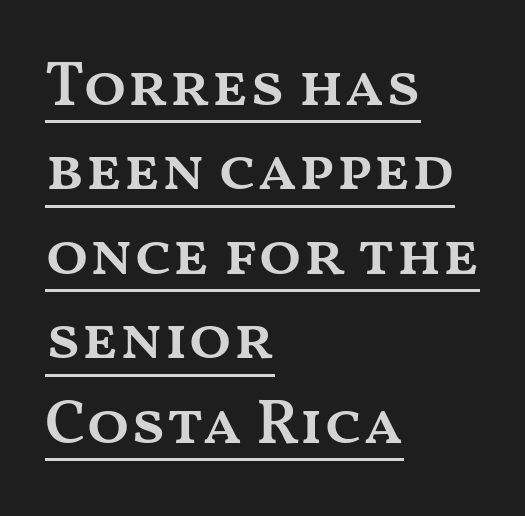
The image shows 63 px semibold, wide type, upright; set left-aligned, normal line spacing (1.34x), normal letter spacing, underlined; medium stroke contrast and a medium x-height.
